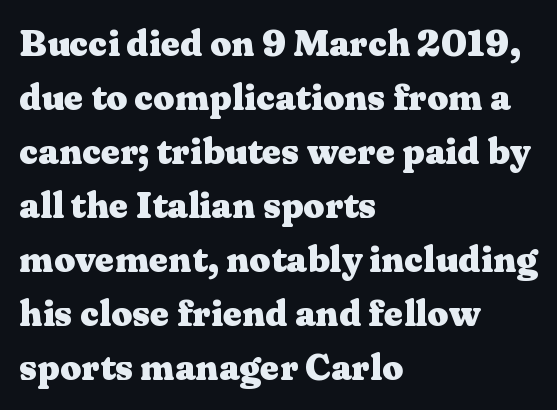
The image shows 37 px heavy, wide serif type, upright; set left-aligned, normal line spacing (1.46x), normal letter spacing, not underlined; medium stroke contrast and a medium x-height.
